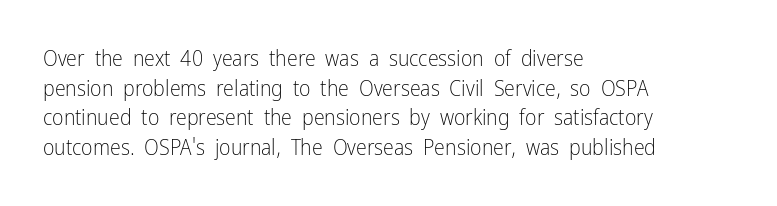
{"italic": "no", "bold": "no", "underline": "no", "align": "left", "line_spacing": "normal", "line_spacing_ratio": 1.35, "letter_spacing": "normal", "letter_spacing_em": 0.0, "glyph_px": 22}
